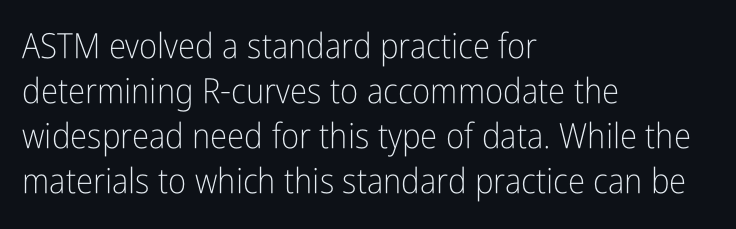
{"serif": "no", "italic": "no", "bold": "no", "weight": "light", "width": "condensed", "stroke_contrast": "low", "x_height": "medium", "monospaced": "no", "underline": "no", "align": "left", "line_spacing": "normal", "line_spacing_ratio": 1.29, "letter_spacing": "normal", "letter_spacing_em": 0.0, "glyph_px": 35}
